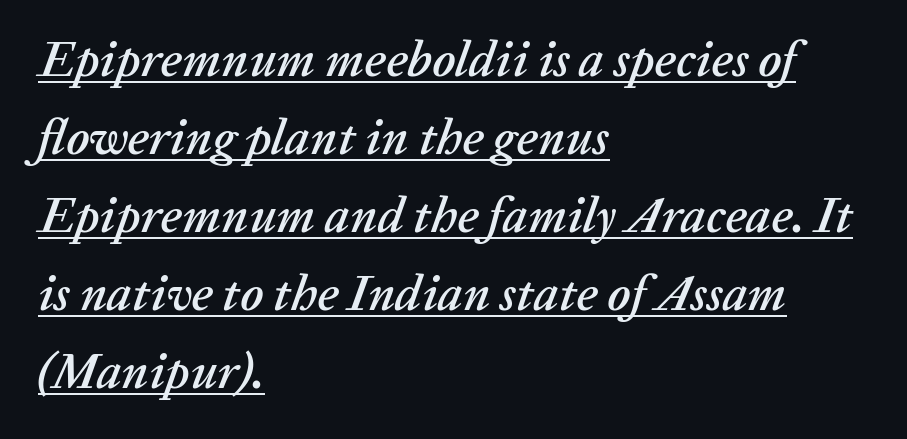
Q: Is the text italic (slanted)? A: Yes, it leans right by about 20 degrees.
Q: Is the text underlined? A: Yes.
Q: How is the paragraph aligned? A: Left-aligned.
Q: Is the spacing between letters normal or unusually wide? A: Normal.
Q: Is the spacing between lines tight, normal or loose? A: Normal.
Q: Width (condensed, normal, or wide)? A: Normal.
Q: Stroke contrast? A: Low.
Q: x-height? A: Medium.
Q: Monospaced? A: No.
